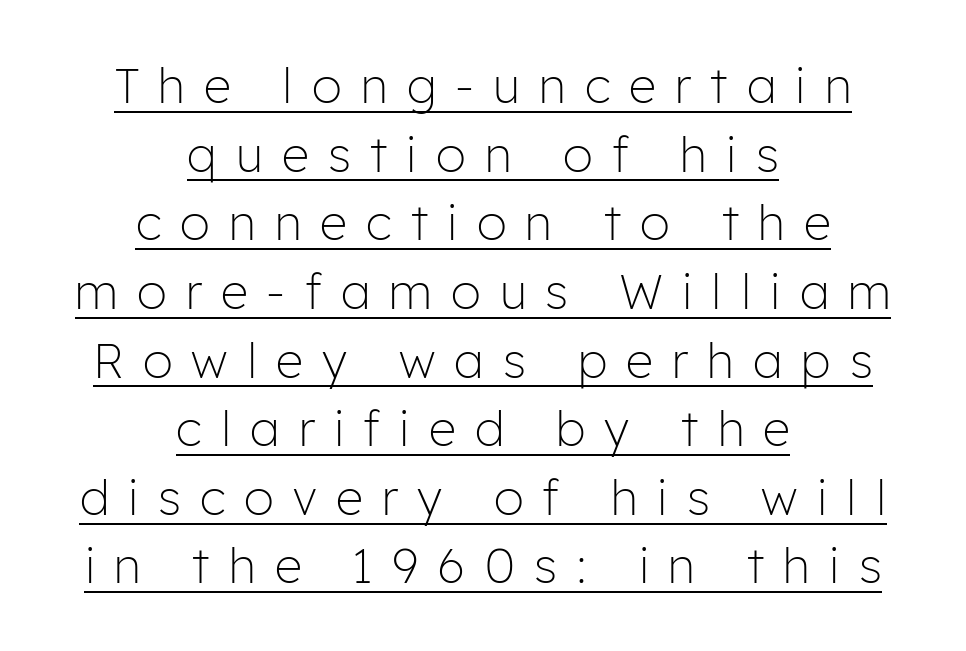
The image shows 48 px light sans-serif type, upright; set centered, normal line spacing (1.43x), unusually wide letter spacing (+0.4 em), underlined; low stroke contrast and a medium x-height.
